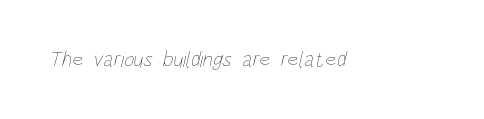
Q: Is the text bold? A: No.
Q: Is the text underlined? A: No.
Q: Is the spacing between letters normal or unusually wide? A: Normal.
